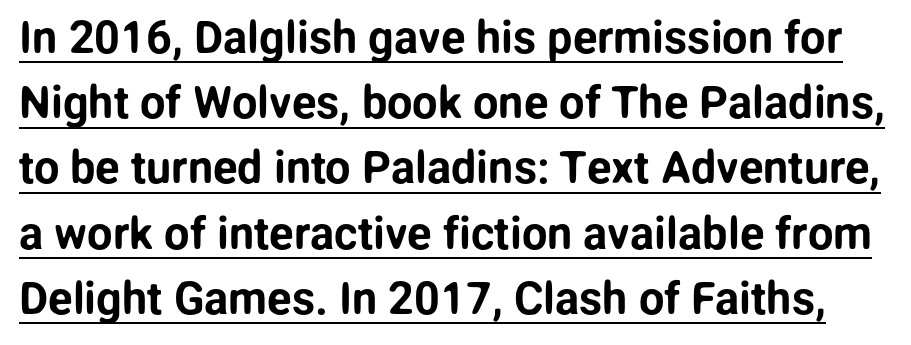
The image shows 45 px sans-serif type, upright; set normal line spacing (1.45x), normal letter spacing, underlined; low stroke contrast and a medium x-height.
